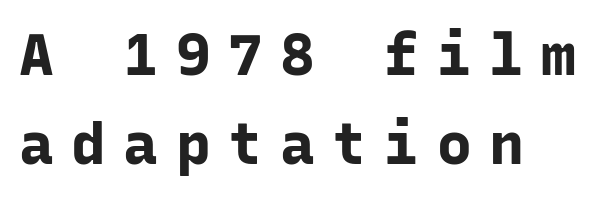
Q: Is the text bold? A: Yes.
Q: Is the text italic (slanted)? A: No, it is upright.
Q: Is the typeface a serif or a sans-serif typeface? A: Sans-serif.
Q: Is the text underlined? A: No.
Q: Is the spacing between letters normal or unusually wide? A: Unusually wide.
Q: Is the spacing between lines tight, normal or loose? A: Normal.
Q: Width (condensed, normal, or wide)? A: Normal.
Q: Stroke contrast? A: Low.
Q: x-height? A: Medium.
Q: Monospaced? A: Yes.
